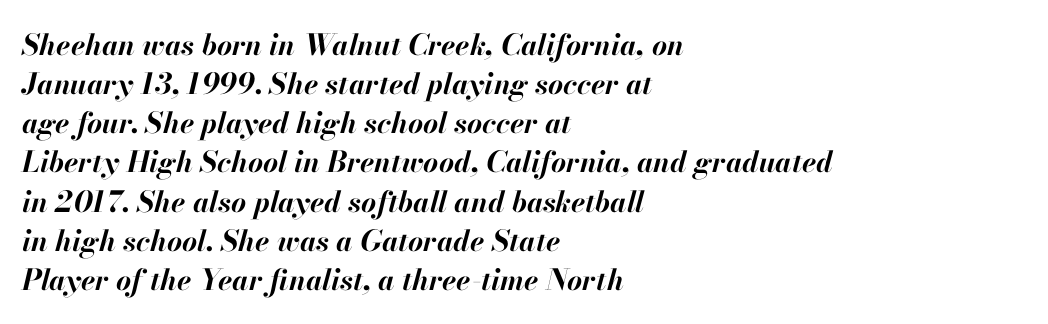
The image shows 29 px bold type, italic (leaning right); set left-aligned, normal line spacing (1.35x), normal letter spacing, not underlined; high stroke contrast and a small x-height.
